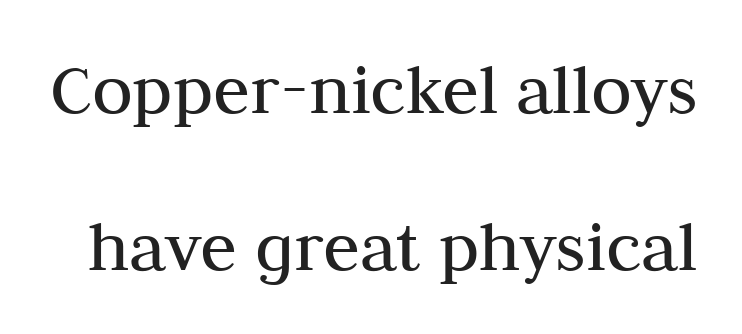
{"serif": "yes", "italic": "no", "bold": "no", "weight": "regular", "width": "normal", "stroke_contrast": "medium", "x_height": "medium", "monospaced": "no", "underline": "no", "line_spacing": "loose", "line_spacing_ratio": 2.09, "letter_spacing": "normal", "letter_spacing_em": 0.0, "glyph_px": 75}
